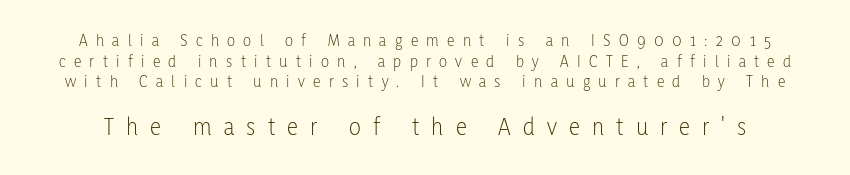
The image shows 25 px text type, upright; set line spacing 1.22x, unusually wide letter spacing (+0.49 em), not underlined; the second (bottom) block is 1.47x larger.
